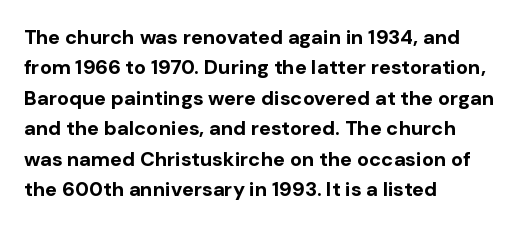
Q: Is the text bold? A: Yes.
Q: Is the text italic (slanted)? A: No, it is upright.
Q: Is the text underlined? A: No.
Q: How is the paragraph aligned? A: Left-aligned.
Q: Is the spacing between letters normal or unusually wide? A: Normal.
Q: Is the spacing between lines tight, normal or loose? A: Normal.
